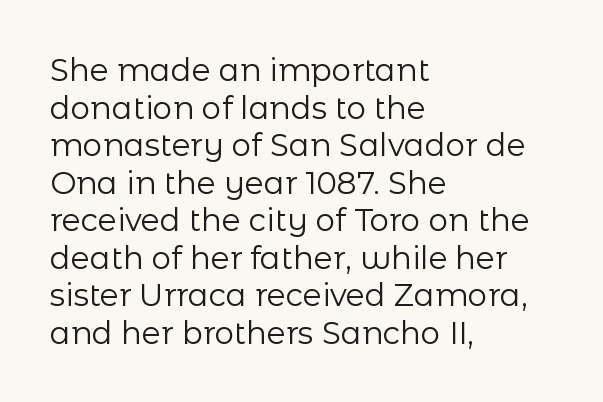
The image shows 31 px regular-weight sans-serif type, upright; set left-aligned, line spacing 1.21x, normal letter spacing, not underlined; low stroke contrast and a medium x-height.
